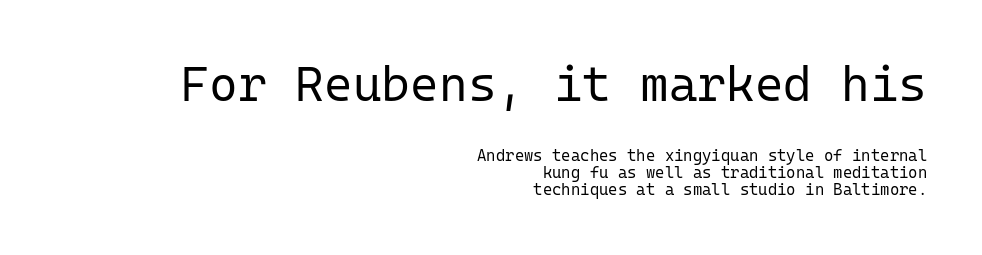
Ascenders rise straight up at ninety degrees. The passage shown is typed in a monospace face where columns stay perfectly aligned. Quick note: underline off. The earlier block is typeset at a bigger size than the later block. Each line ends at the same right margin while the left side varies.
